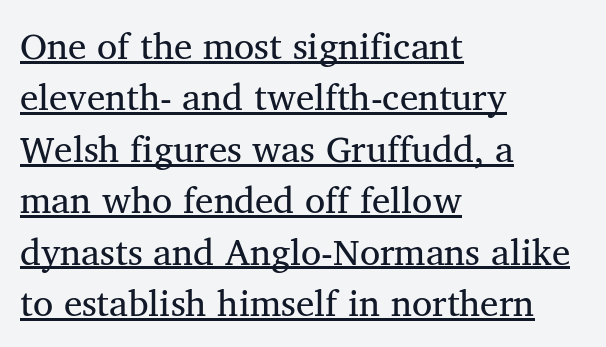
Q: Is the text bold? A: No.
Q: Is the text italic (slanted)? A: No, it is upright.
Q: Is the typeface a serif or a sans-serif typeface? A: Serif.
Q: Is the text underlined? A: Yes.
Q: How is the paragraph aligned? A: Left-aligned.
Q: Is the spacing between letters normal or unusually wide? A: Normal.
Q: Is the spacing between lines tight, normal or loose? A: Normal.
Q: Width (condensed, normal, or wide)? A: Normal.
Q: Stroke contrast? A: Medium.
Q: x-height? A: Medium.
Q: Monospaced? A: No.
